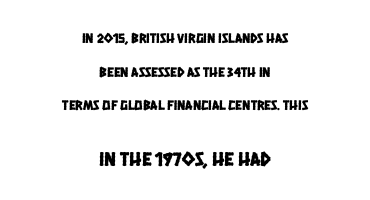
Whoever set this chose breathing room over compactness in the vertical rhythm. The paragraph shown floats in the horizontal middle. What stands out about the letter spacing? Nothing — it is the standard amount. You get the small type first, then a jump to larger type. Anything drawn beneath the words? Only blank space.
